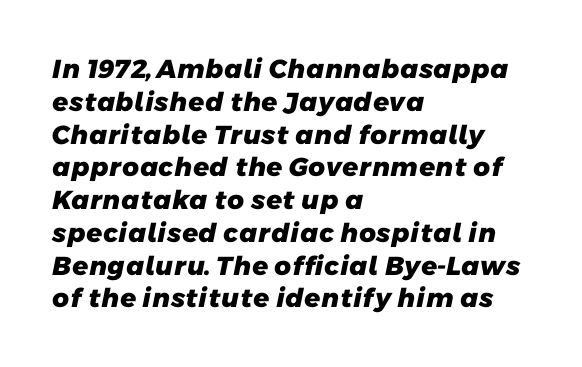
{"bold": "yes", "underline": "no", "align": "left", "line_spacing": "normal", "line_spacing_ratio": 1.26, "letter_spacing": "normal", "letter_spacing_em": 0.0, "glyph_px": 26}
